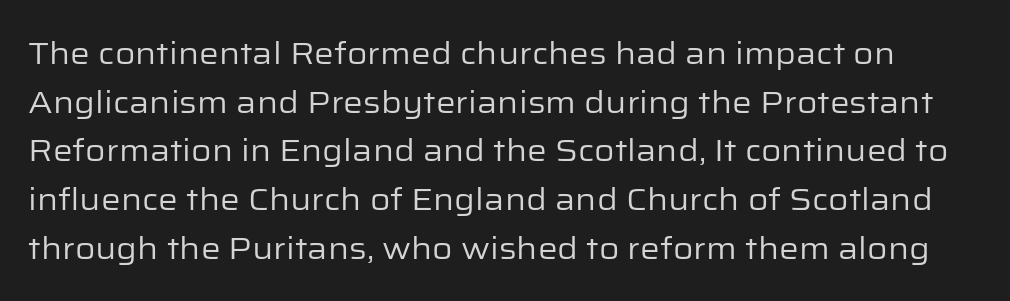
{"serif": "no", "italic": "no", "bold": "no", "weight": "regular", "width": "normal", "stroke_contrast": "low", "x_height": "medium", "monospaced": "no", "underline": "no", "line_spacing": "normal", "line_spacing_ratio": 1.57, "letter_spacing": "normal", "letter_spacing_em": 0.0, "glyph_px": 31}
